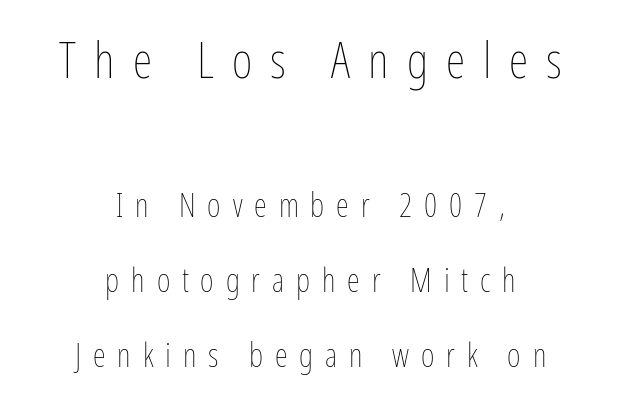
{"italic": "no", "bold": "no", "weight": "thin", "width": "condensed", "stroke_contrast": "low", "x_height": "medium", "monospaced": "no", "underline": "no", "align": "center", "line_spacing": "loose", "line_spacing_ratio": 2.28, "letter_spacing": "wide", "letter_spacing_em": 0.36, "larger_block": "first", "size_ratio": 1.52, "glyph_px": 50}
